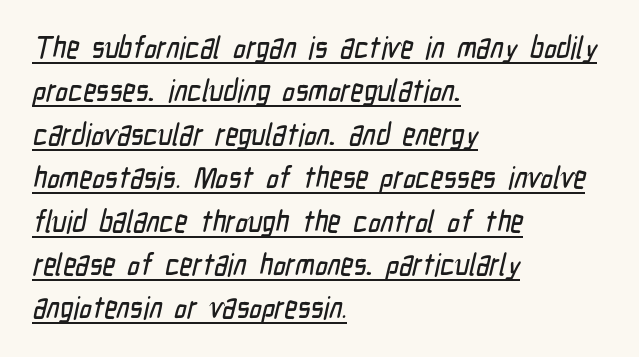
{"serif": "no", "width": "condensed", "stroke_contrast": "low", "x_height": "medium", "monospaced": "no", "underline": "yes", "align": "left", "line_spacing": "normal", "line_spacing_ratio": 1.4, "letter_spacing": "normal", "letter_spacing_em": 0.0, "glyph_px": 31}
